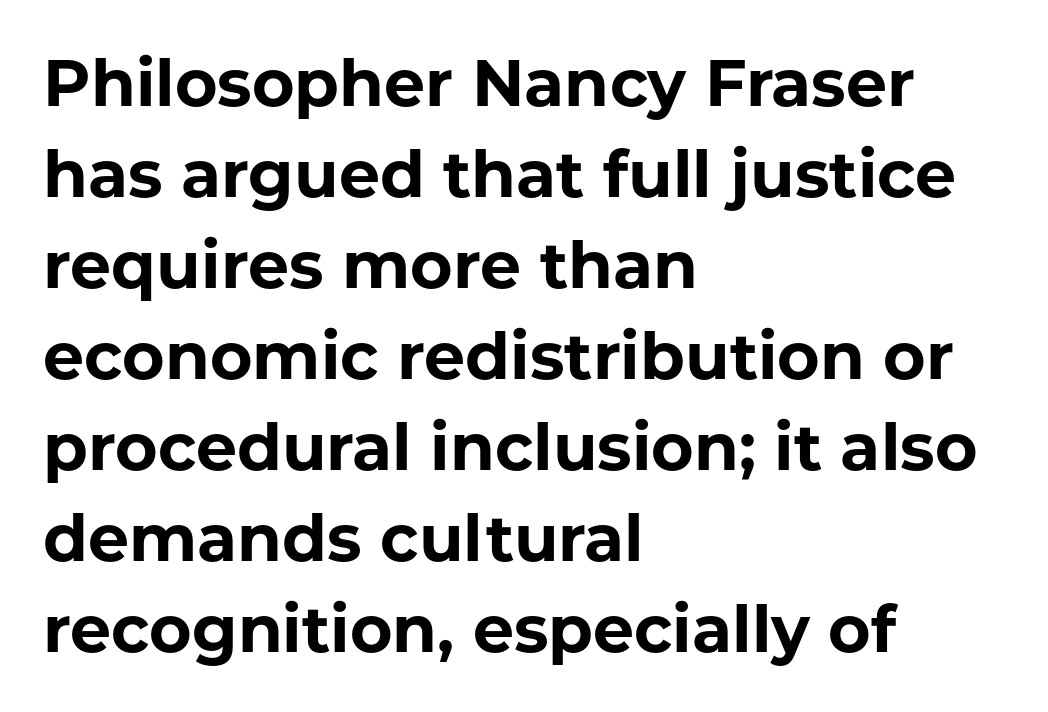
Q: Is the text bold? A: Yes.
Q: Is the text italic (slanted)? A: No, it is upright.
Q: Is the typeface a serif or a sans-serif typeface? A: Sans-serif.
Q: Is the text underlined? A: No.
Q: How is the paragraph aligned? A: Left-aligned.
Q: Is the spacing between letters normal or unusually wide? A: Normal.
Q: Is the spacing between lines tight, normal or loose? A: Normal.
Q: Width (condensed, normal, or wide)? A: Normal.
Q: Stroke contrast? A: Low.
Q: x-height? A: Medium.
Q: Monospaced? A: No.
